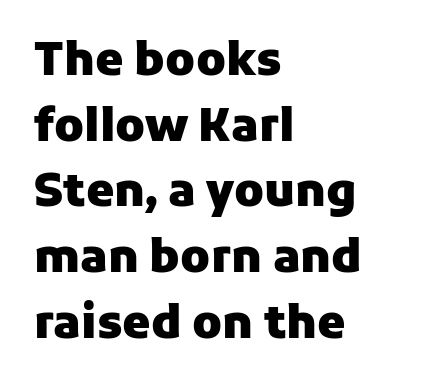
{"serif": "no", "italic": "no", "bold": "yes", "weight": "heavy", "width": "normal", "stroke_contrast": "low", "x_height": "medium", "monospaced": "no", "underline": "no", "align": "left", "line_spacing": "normal", "line_spacing_ratio": 1.46, "letter_spacing": "normal", "letter_spacing_em": 0.0, "glyph_px": 45}
